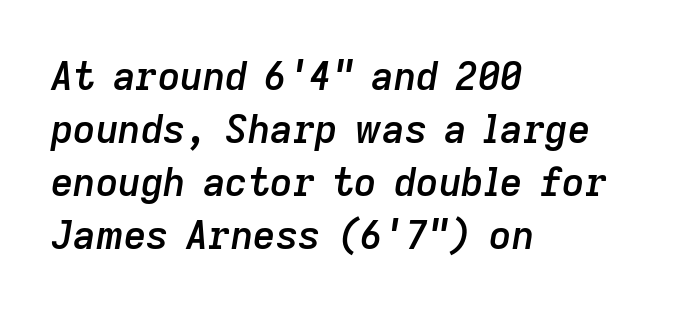
The image shows 39 px semibold type, italic (leaning right); set left-aligned, normal line spacing (1.36x), normal letter spacing, not underlined; low stroke contrast and a medium x-height.
